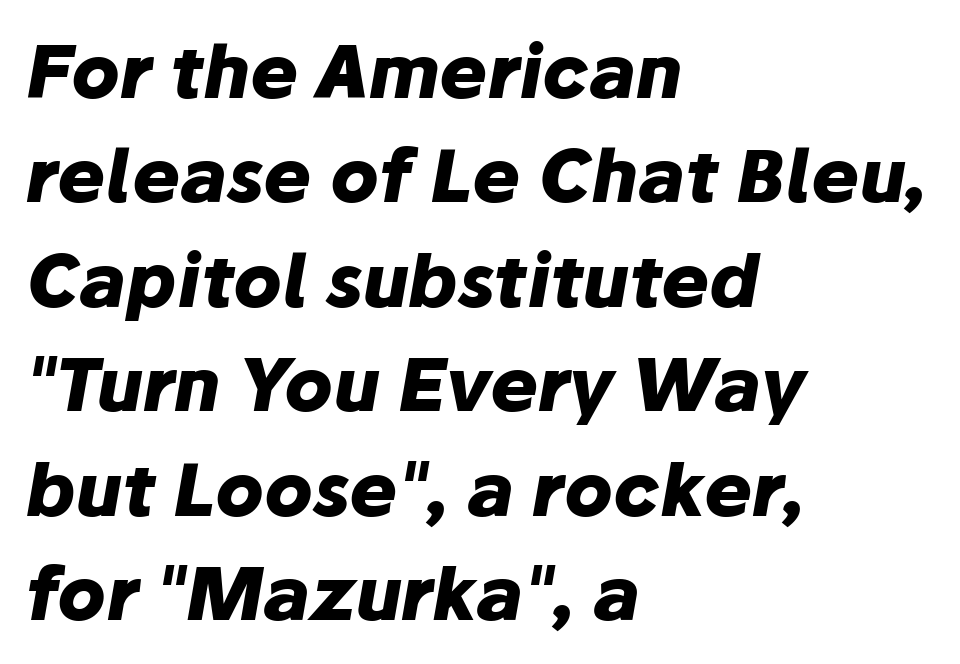
The image shows 72 px heavy type, italic (leaning right); set left-aligned, normal line spacing (1.45x), normal letter spacing, not underlined; low stroke contrast and a medium x-height.
